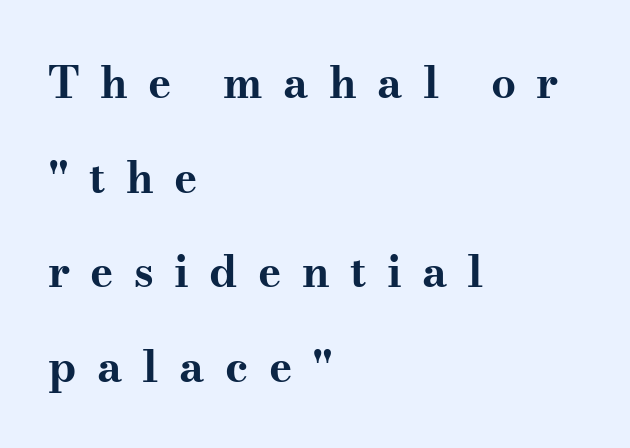
Q: Is the text bold? A: Yes.
Q: Is the text italic (slanted)? A: No, it is upright.
Q: Is the typeface a serif or a sans-serif typeface? A: Serif.
Q: Is the text underlined? A: No.
Q: How is the paragraph aligned? A: Left-aligned.
Q: Is the spacing between letters normal or unusually wide? A: Unusually wide.
Q: Is the spacing between lines tight, normal or loose? A: Loose.
Q: Width (condensed, normal, or wide)? A: Wide.
Q: Stroke contrast? A: Medium.
Q: x-height? A: Small.
Q: Monospaced? A: No.
